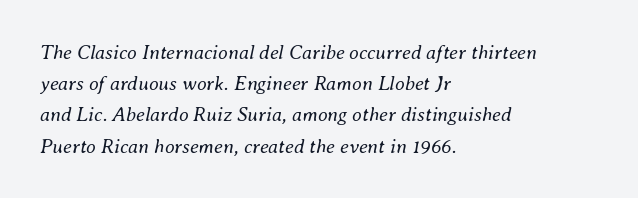
Q: Is the text bold? A: No.
Q: Is the text italic (slanted)? A: Yes, it leans right by about 8 degrees.
Q: Is the text underlined? A: No.
Q: How is the paragraph aligned? A: Left-aligned.
Q: Is the spacing between letters normal or unusually wide? A: Normal.
Q: Is the spacing between lines tight, normal or loose? A: Normal.
